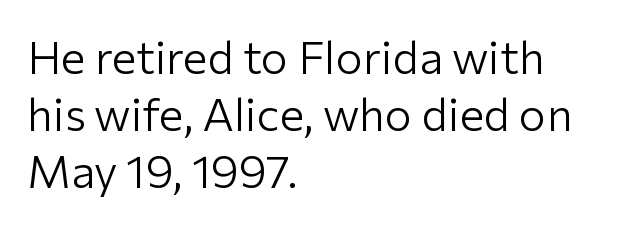
Has an underline been added? It has not. The paragraph has a hard left edge and a soft right edge. Each letter's strokes conclude bluntly, with no projecting serifs. This sample uses an upright cut, with every glyph sitting square on the baseline.
